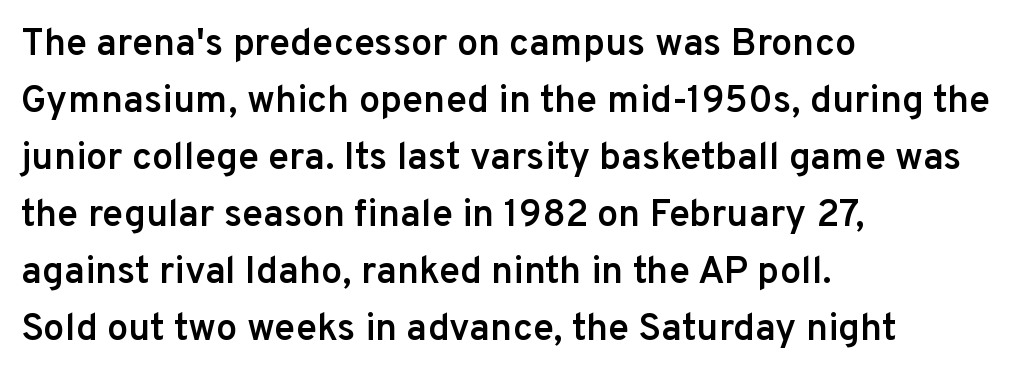
Is this a fixed-width face? No — the glyphs have proportional, varying widths. Does the type have serifs? No, each stem ends abruptly. As a designer I'd log this as weight 600, semibold. This sample keeps an unexceptional amount of space between lines. A student would call this left alignment; a typographer would say flush left, rag right. Glyph-to-glyph distance matches everyday printed text.
